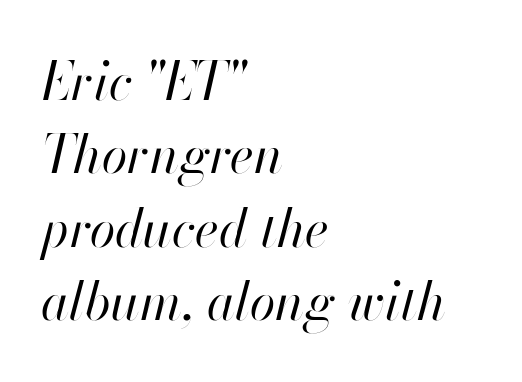
Q: Is the text bold? A: No.
Q: Is the text italic (slanted)? A: Yes, it leans right by about 13 degrees.
Q: Is the text underlined? A: No.
Q: How is the paragraph aligned? A: Left-aligned.
Q: Is the spacing between letters normal or unusually wide? A: Normal.
Q: Is the spacing between lines tight, normal or loose? A: Normal.
Q: Width (condensed, normal, or wide)? A: Normal.
Q: Stroke contrast? A: High.
Q: x-height? A: Small.
Q: Monospaced? A: No.
